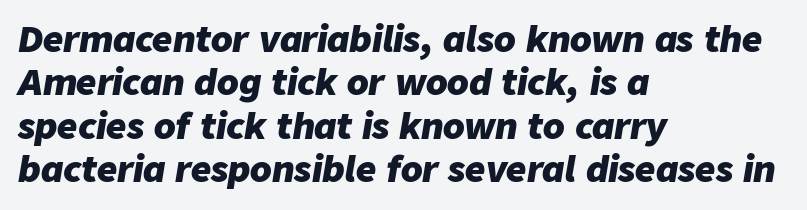
The image shows 35 px heavy type, italic (leaning right); set left-aligned, line spacing 1.24x, normal letter spacing, not underlined; low stroke contrast and a medium x-height.
